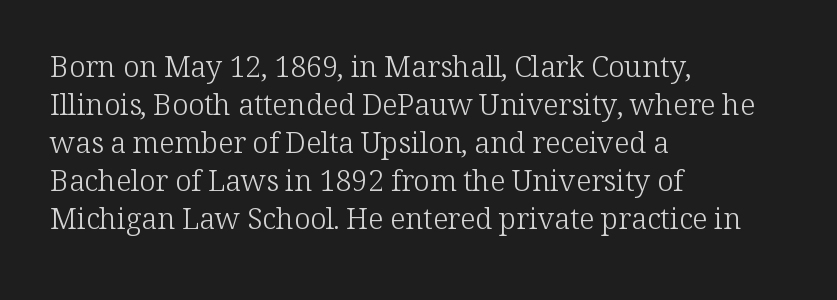
Q: Is the text bold? A: No.
Q: Is the text italic (slanted)? A: No, it is upright.
Q: Is the typeface a serif or a sans-serif typeface? A: Serif.
Q: Is the text underlined? A: No.
Q: How is the paragraph aligned? A: Left-aligned.
Q: Is the spacing between letters normal or unusually wide? A: Normal.
Q: Is the spacing between lines tight, normal or loose? A: Normal.
Q: Width (condensed, normal, or wide)? A: Normal.
Q: Stroke contrast? A: Low.
Q: x-height? A: Medium.
Q: Monospaced? A: No.
